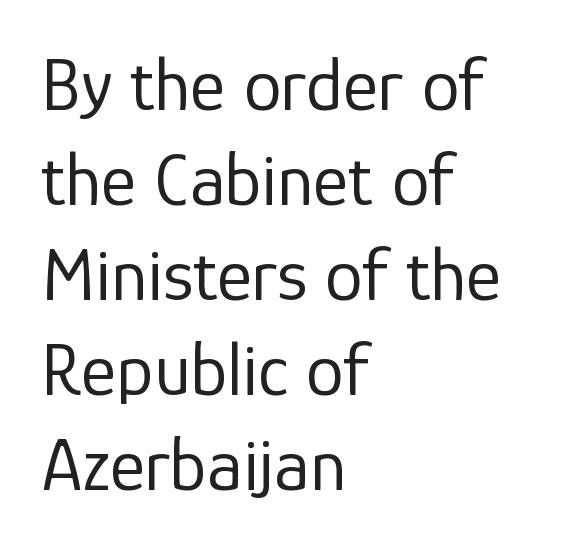
Q: Is the text bold? A: No.
Q: Is the text italic (slanted)? A: No, it is upright.
Q: Is the typeface a serif or a sans-serif typeface? A: Sans-serif.
Q: Is the text underlined? A: No.
Q: How is the paragraph aligned? A: Left-aligned.
Q: Is the spacing between letters normal or unusually wide? A: Normal.
Q: Is the spacing between lines tight, normal or loose? A: Normal.
Q: Width (condensed, normal, or wide)? A: Normal.
Q: Stroke contrast? A: Low.
Q: x-height? A: Medium.
Q: Monospaced? A: No.
